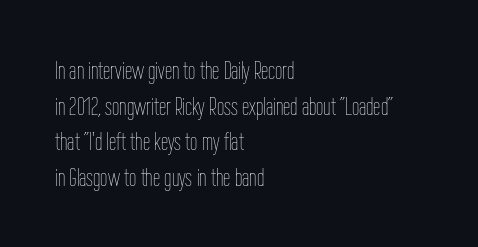
{"italic": "no", "bold": "no", "underline": "no", "align": "left", "line_spacing": "normal", "line_spacing_ratio": 1.37, "letter_spacing": "normal", "letter_spacing_em": 0.0, "glyph_px": 26}
